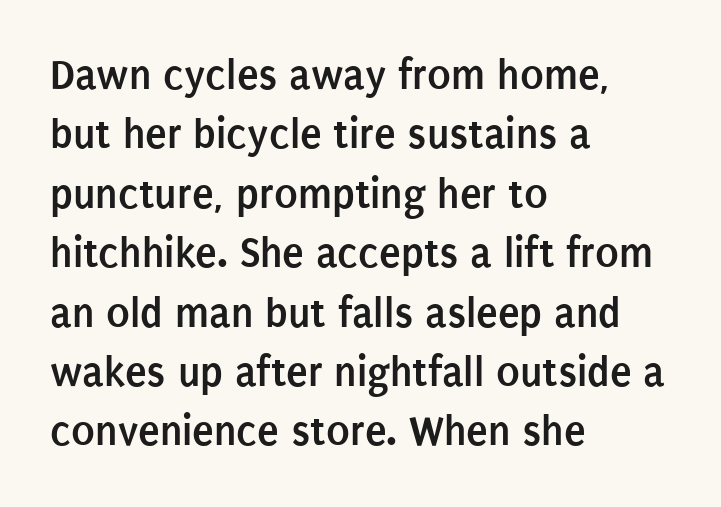
{"serif": "no", "italic": "no", "bold": "yes", "weight": "semibold", "width": "condensed", "stroke_contrast": "low", "x_height": "large", "monospaced": "no", "underline": "no", "align": "left", "line_spacing": "normal", "line_spacing_ratio": 1.35, "letter_spacing": "normal", "letter_spacing_em": 0.0, "glyph_px": 44}
